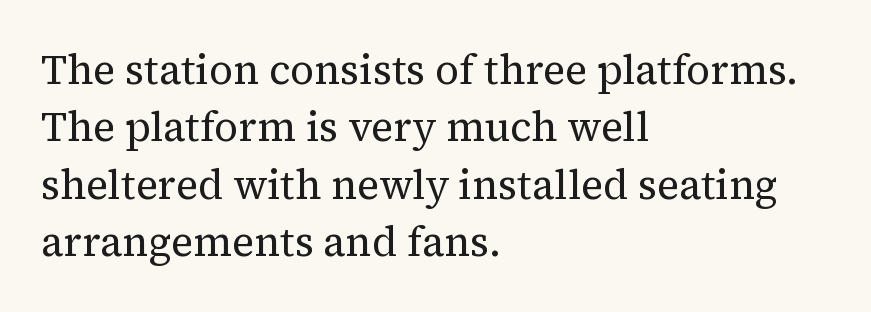
The image shows 41 px regular-weight serif type, upright; set left-aligned, normal line spacing (1.4x), normal letter spacing, not underlined; medium stroke contrast and a medium x-height.
